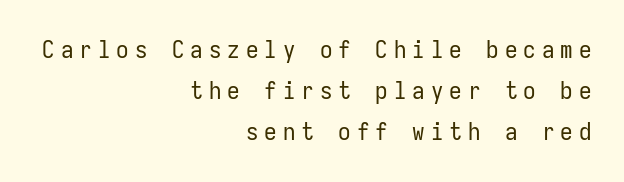
{"italic": "no", "bold": "no", "underline": "no", "align": "right", "line_spacing": "normal", "line_spacing_ratio": 1.65, "letter_spacing": "wide", "letter_spacing_em": 0.24, "glyph_px": 25}
